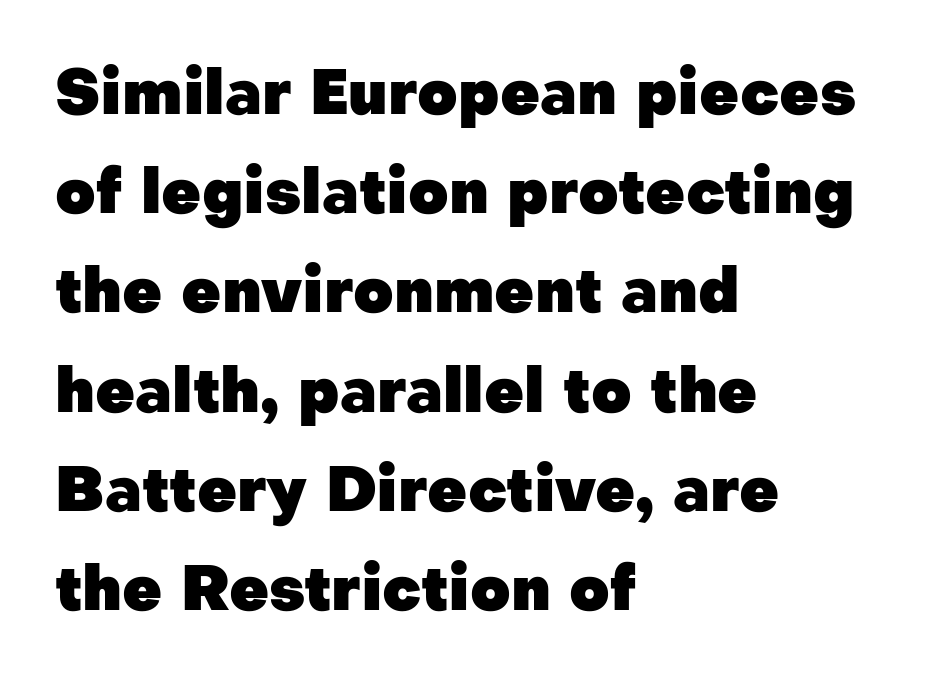
The image shows 62 px heavy sans-serif type, upright; set left-aligned, normal line spacing (1.6x), normal letter spacing, not underlined; low stroke contrast and a medium x-height.
